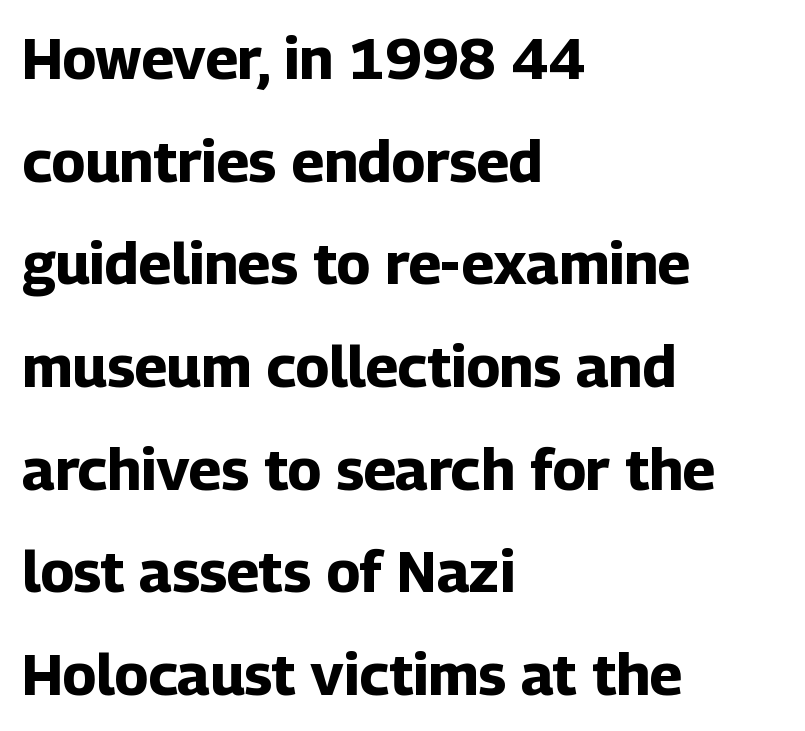
Q: Is the text bold? A: Yes.
Q: Is the text italic (slanted)? A: No, it is upright.
Q: Is the typeface a serif or a sans-serif typeface? A: Sans-serif.
Q: Is the text underlined? A: No.
Q: How is the paragraph aligned? A: Left-aligned.
Q: Is the spacing between letters normal or unusually wide? A: Normal.
Q: Width (condensed, normal, or wide)? A: Normal.
Q: Stroke contrast? A: Low.
Q: x-height? A: Medium.
Q: Monospaced? A: No.
